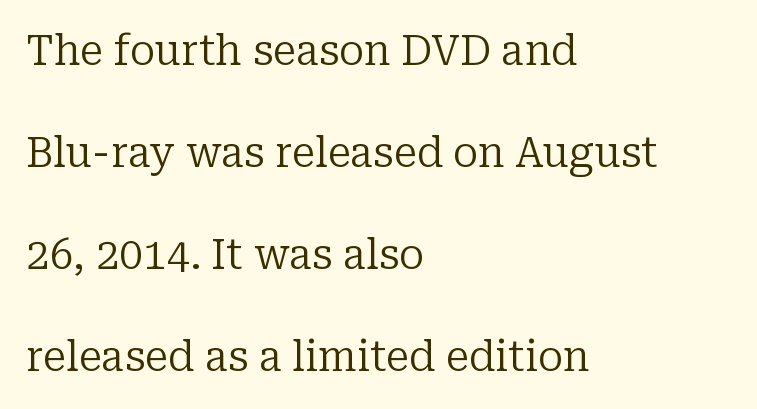
Q: Is the text bold? A: No.
Q: Is the text italic (slanted)? A: No, it is upright.
Q: Is the typeface a serif or a sans-serif typeface? A: Serif.
Q: Is the text underlined? A: No.
Q: How is the paragraph aligned? A: Left-aligned.
Q: Is the spacing between letters normal or unusually wide? A: Normal.
Q: Is the spacing between lines tight, normal or loose? A: Loose.
Q: Width (condensed, normal, or wide)? A: Normal.
Q: Stroke contrast? A: Low.
Q: x-height? A: Medium.
Q: Monospaced? A: No.
